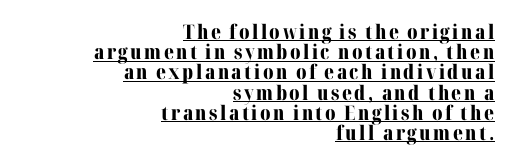
{"italic": "no", "bold": "yes", "underline": "yes", "align": "right", "line_spacing": "tight", "line_spacing_ratio": 1.01, "glyph_px": 20}
